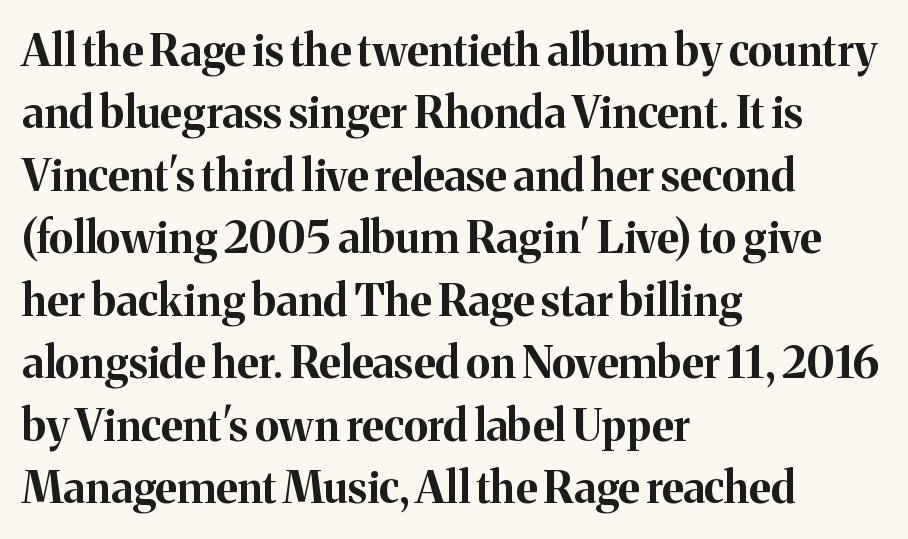
The image shows 44 px bold serif type, upright; set left-aligned, normal line spacing (1.42x), normal letter spacing, not underlined; medium stroke contrast and a medium x-height.
